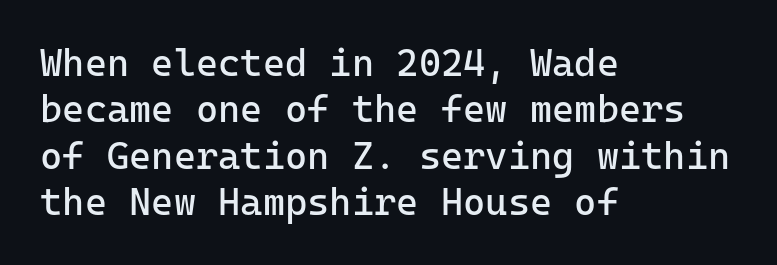
{"serif": "no", "italic": "no", "bold": "no", "weight": "regular", "width": "normal", "stroke_contrast": "low", "x_height": "medium", "underline": "no", "align": "left", "line_spacing_ratio": 1.22, "letter_spacing": "normal", "letter_spacing_em": 0.0, "glyph_px": 38}
